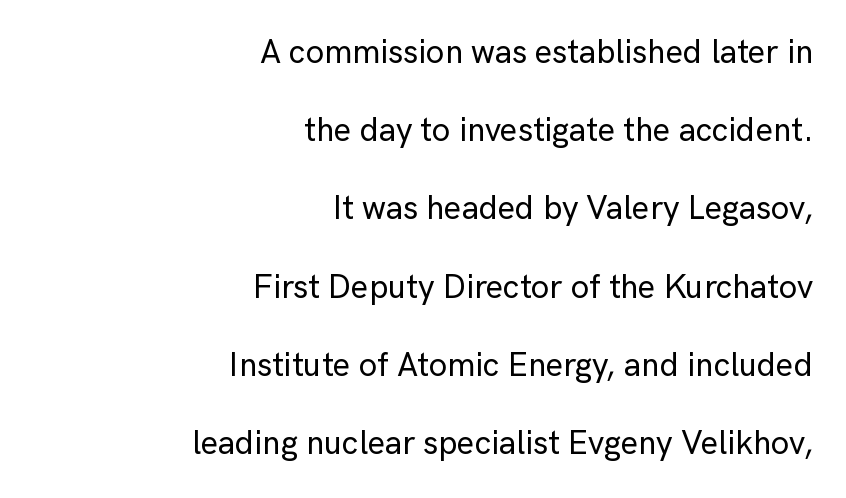
Style check: upright. The space between consecutive lines is lavish. Nobody drew a line under any word here. Think of a printed novel: that variable character pitch is what you see here. The paragraph has a hard right edge and a soft left edge. Between one letter and the next there's only the usual sliver of space.
